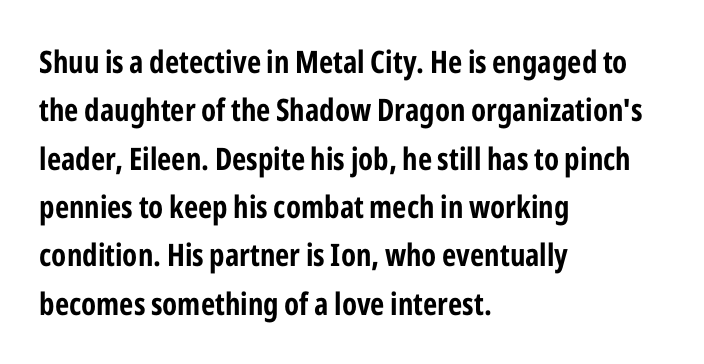
Q: Is the text bold? A: Yes.
Q: Is the text italic (slanted)? A: No, it is upright.
Q: Is the typeface a serif or a sans-serif typeface? A: Sans-serif.
Q: Is the text underlined? A: No.
Q: How is the paragraph aligned? A: Left-aligned.
Q: Is the spacing between letters normal or unusually wide? A: Normal.
Q: Is the spacing between lines tight, normal or loose? A: Normal.
Q: Width (condensed, normal, or wide)? A: Condensed.
Q: Stroke contrast? A: Low.
Q: x-height? A: Medium.
Q: Monospaced? A: No.
